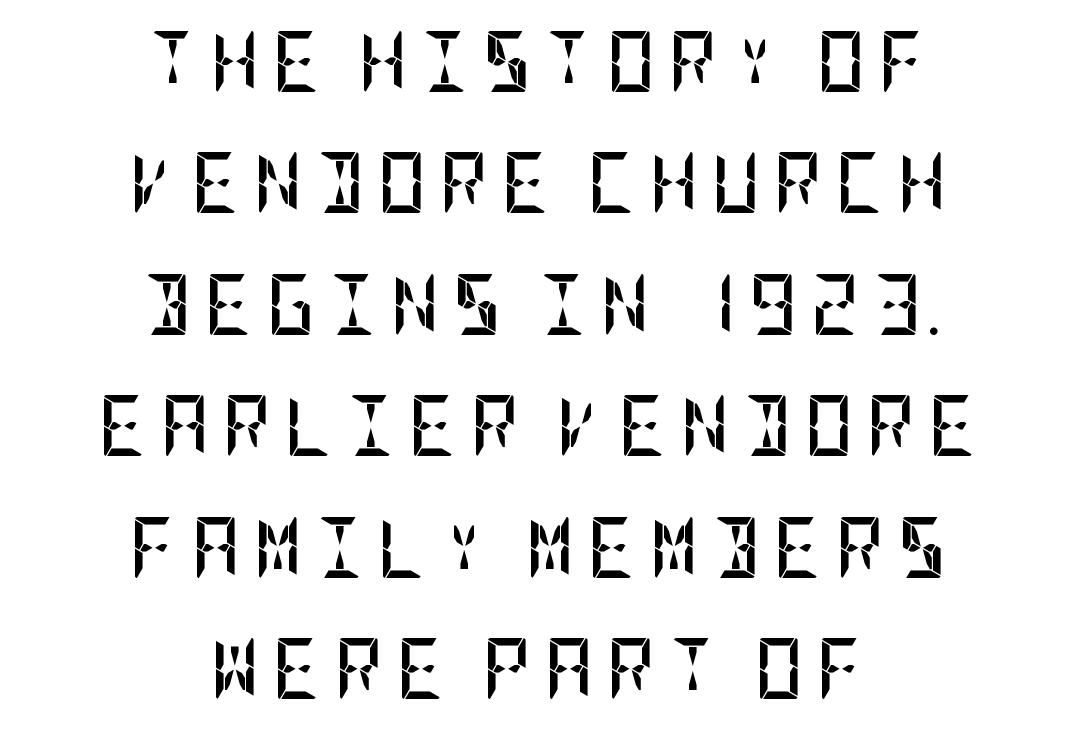
Weight check: bold — yes, fully. Type style note: lacks serifs. Does extra space separate the letters? Yes, quite a lot of it. A roman cut, with each character standing at attention. The space directly below the letters is spotless.
